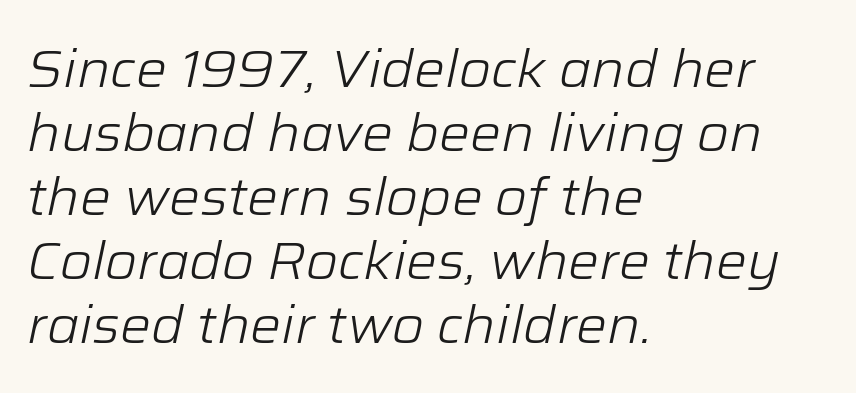
Q: Is the text bold? A: No.
Q: Is the text italic (slanted)? A: Yes, it leans right by about 12 degrees.
Q: Is the text underlined? A: No.
Q: How is the paragraph aligned? A: Left-aligned.
Q: Is the spacing between letters normal or unusually wide? A: Normal.
Q: Width (condensed, normal, or wide)? A: Normal.
Q: Stroke contrast? A: Low.
Q: x-height? A: Medium.
Q: Monospaced? A: No.
